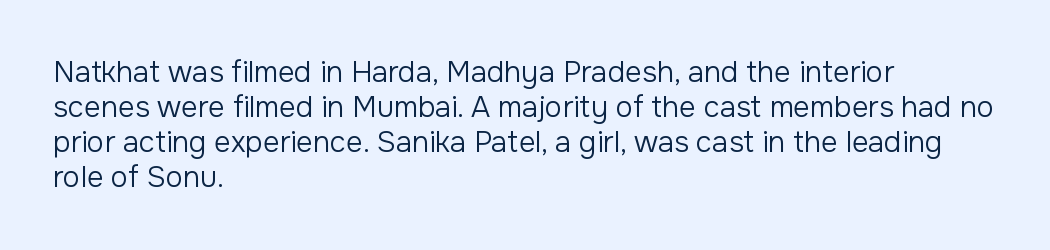
{"serif": "no", "italic": "no", "bold": "no", "weight": "regular", "width": "normal", "stroke_contrast": "low", "x_height": "medium", "monospaced": "no", "underline": "no", "align": "left", "line_spacing_ratio": 1.21, "letter_spacing": "normal", "letter_spacing_em": 0.0, "glyph_px": 29}
